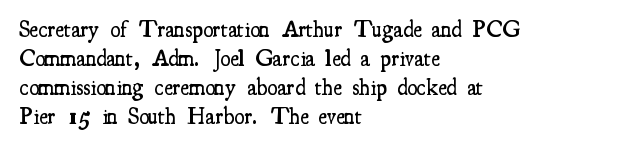
{"italic": "no", "bold": "semi", "underline": "no", "align": "left", "line_spacing": "normal", "line_spacing_ratio": 1.26, "letter_spacing": "normal", "letter_spacing_em": 0.0, "glyph_px": 23}
